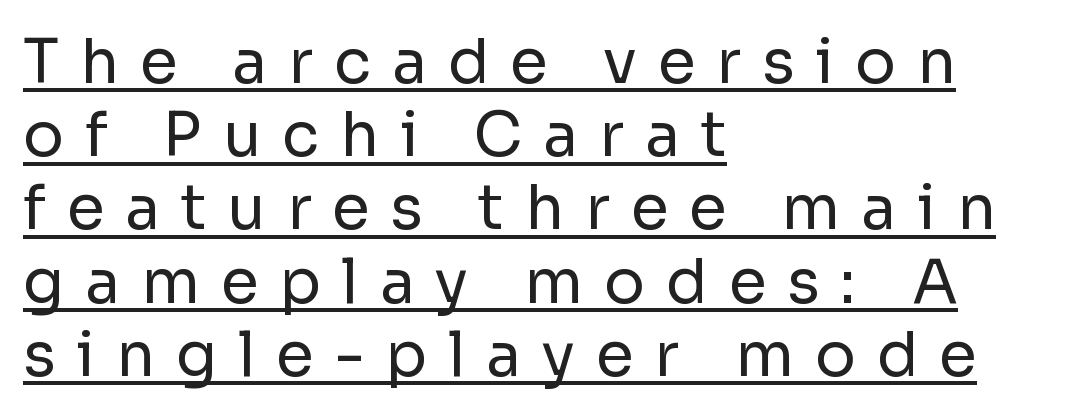
Where is the straight margin? On the left. Look at the bottom of the vertical strokes: they stop flat, with no serifs. Characters follow at a spacing far wider than the type designer built in. The typesetting does not lean heavy: it is not bold. Proportional: the letters do not fall into vertical columns.
